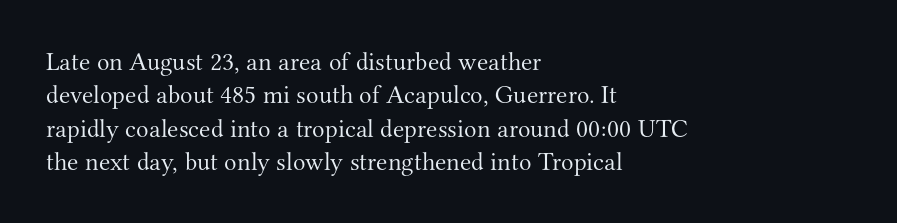
{"italic": "no", "bold": "no", "underline": "no", "align": "left", "line_spacing": "normal", "line_spacing_ratio": 1.28, "letter_spacing": "normal", "letter_spacing_em": 0.0, "glyph_px": 26}
